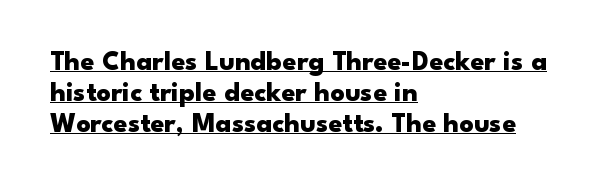
Regarding serifs, this sample does without them. If you drew a ruler down the left edge, every line would touch it. This sample trades vertical openness for compactness between lines. The specimen reads as upright at a glance.
